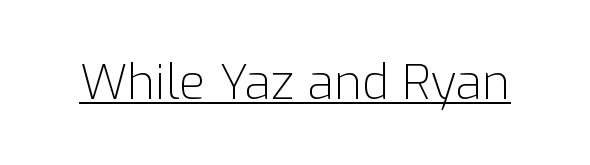
The image shows 48 px light sans-serif type, upright; set normal letter spacing, underlined; low stroke contrast and a medium x-height.
